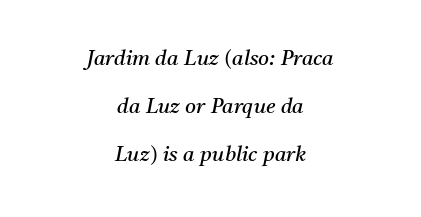
Q: Is the text bold? A: No.
Q: Is the text italic (slanted)? A: Yes, it leans right by about 11 degrees.
Q: Is the text underlined? A: No.
Q: How is the paragraph aligned? A: Centered.
Q: Is the spacing between letters normal or unusually wide? A: Normal.
Q: Is the spacing between lines tight, normal or loose? A: Loose.
